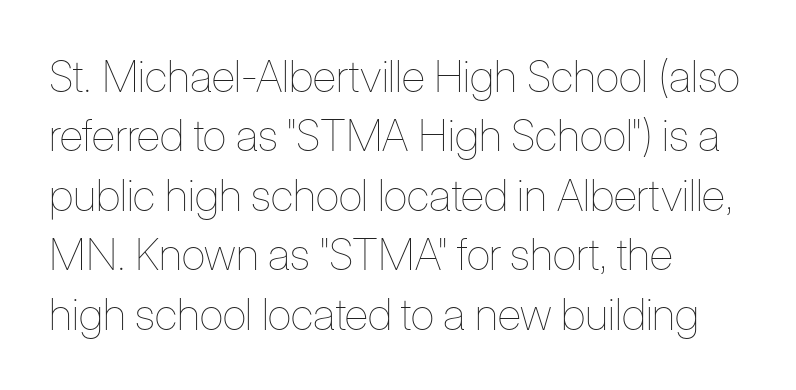
Q: Is the text bold? A: No.
Q: Is the text italic (slanted)? A: No, it is upright.
Q: Is the text underlined? A: No.
Q: How is the paragraph aligned? A: Left-aligned.
Q: Is the spacing between letters normal or unusually wide? A: Normal.
Q: Is the spacing between lines tight, normal or loose? A: Normal.
Q: Width (condensed, normal, or wide)? A: Condensed.
Q: Stroke contrast? A: Low.
Q: x-height? A: Medium.
Q: Monospaced? A: No.
